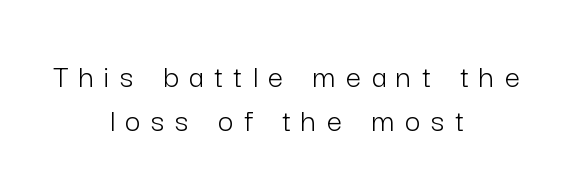
Bare-footed words on every line. The line texture is sparse and dotted thanks to wide tracking. Varying glyph widths throughout — classic text-font behaviour. Weight: in the light-to-regular range. Short and long lines alike share a common midpoint.
